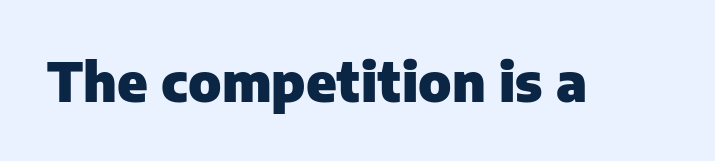
{"serif": "no", "italic": "no", "bold": "yes", "weight": "heavy", "width": "normal", "stroke_contrast": "low", "x_height": "medium", "monospaced": "no", "underline": "no", "letter_spacing": "normal", "letter_spacing_em": 0.0, "glyph_px": 53}
